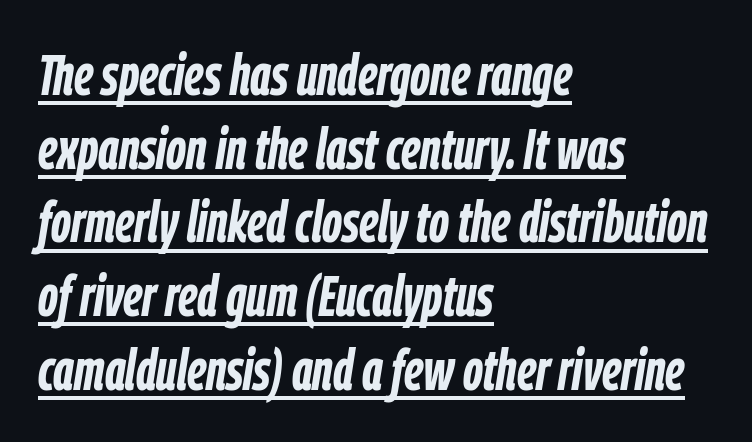
The image shows 58 px semibold, condensed type, italic (leaning right); set left-aligned, normal line spacing (1.27x), normal letter spacing, underlined; low stroke contrast and a medium x-height.
